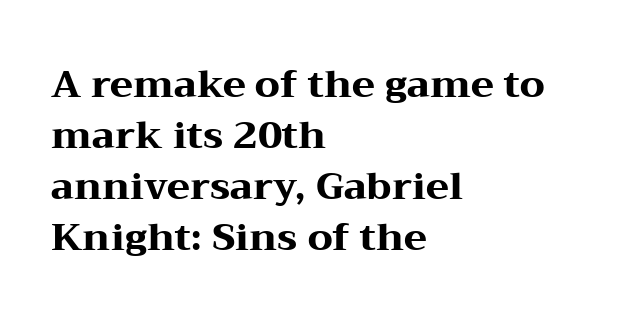
{"serif": "yes", "italic": "no", "bold": "yes", "weight": "heavy", "width": "wide", "stroke_contrast": "medium", "x_height": "medium", "monospaced": "no", "underline": "no", "align": "left", "line_spacing": "normal", "line_spacing_ratio": 1.34, "letter_spacing": "normal", "letter_spacing_em": 0.0, "glyph_px": 38}
